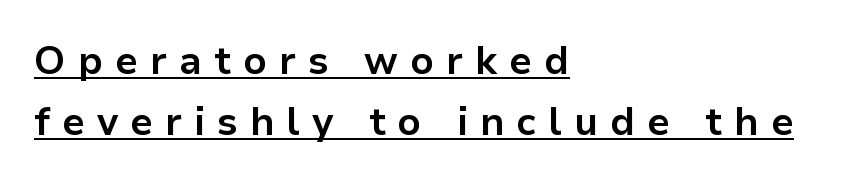
Q: Is the text bold? A: Yes.
Q: Is the text italic (slanted)? A: No, it is upright.
Q: Is the typeface a serif or a sans-serif typeface? A: Sans-serif.
Q: Is the text underlined? A: Yes.
Q: How is the paragraph aligned? A: Left-aligned.
Q: Is the spacing between letters normal or unusually wide? A: Unusually wide.
Q: Is the spacing between lines tight, normal or loose? A: Normal.
Q: Width (condensed, normal, or wide)? A: Normal.
Q: Stroke contrast? A: Low.
Q: x-height? A: Medium.
Q: Monospaced? A: No.
